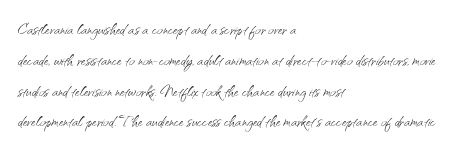
The image shows 20 px text type; set left-aligned, normal line spacing (1.54x), normal letter spacing, not underlined.
